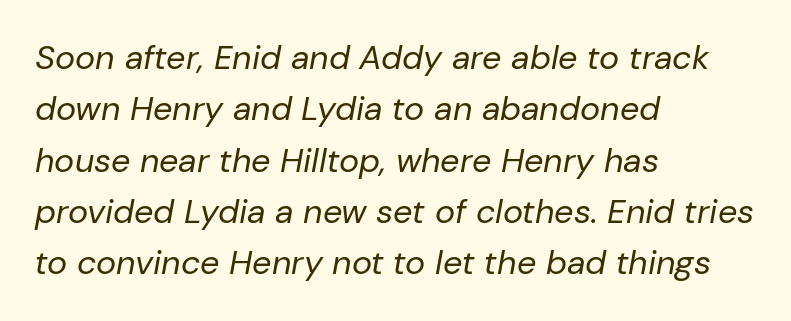
Q: Is the text bold? A: No.
Q: Is the text italic (slanted)? A: Yes, it leans right by about 10 degrees.
Q: Is the text underlined? A: No.
Q: How is the paragraph aligned? A: Left-aligned.
Q: Is the spacing between letters normal or unusually wide? A: Normal.
Q: Is the spacing between lines tight, normal or loose? A: Normal.
Q: Width (condensed, normal, or wide)? A: Normal.
Q: Stroke contrast? A: Low.
Q: x-height? A: Medium.
Q: Monospaced? A: No.
